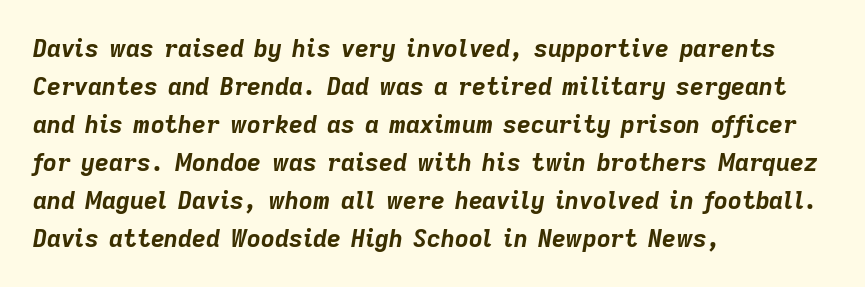
The image shows 24 px bold type, italic (leaning right); set left-aligned, normal line spacing (1.58x), normal letter spacing, not underlined.
